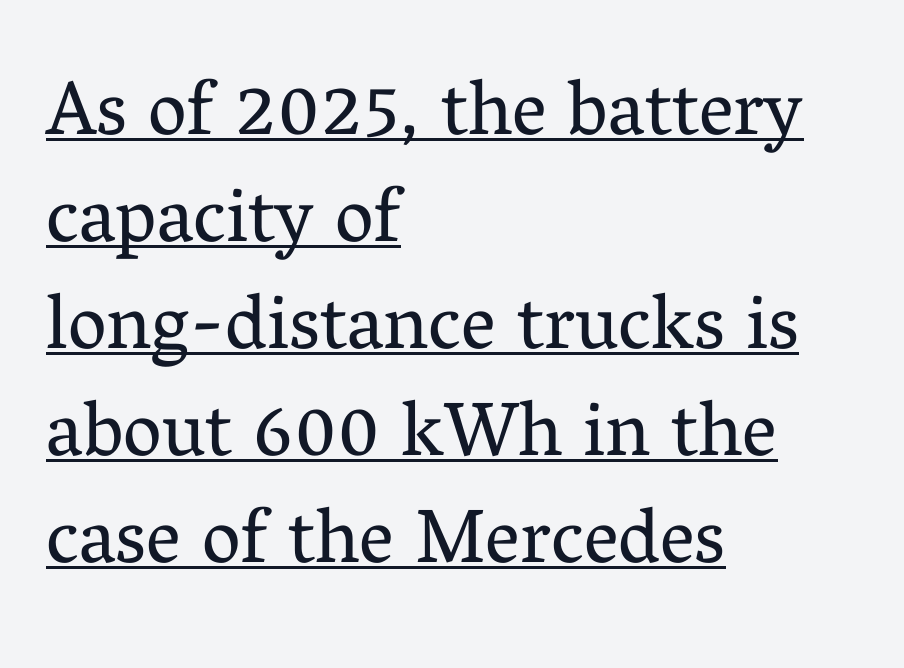
The rendering keeps characters at their native spacing. Weight: regular or lighter. The designer went with a serif here, giving each stem small feet. Varying glyph widths throughout — classic text-font behaviour. Underlining? Definitely there. The rows are spaced the way most documents space them.
